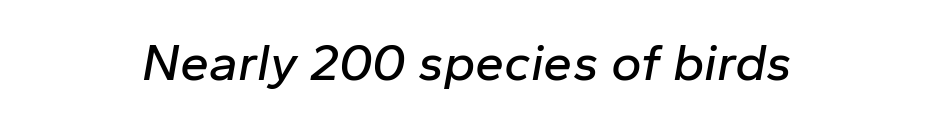
The image shows 52 px text type, italic (leaning right); set centered, normal letter spacing, not underlined; low stroke contrast and a medium x-height.
